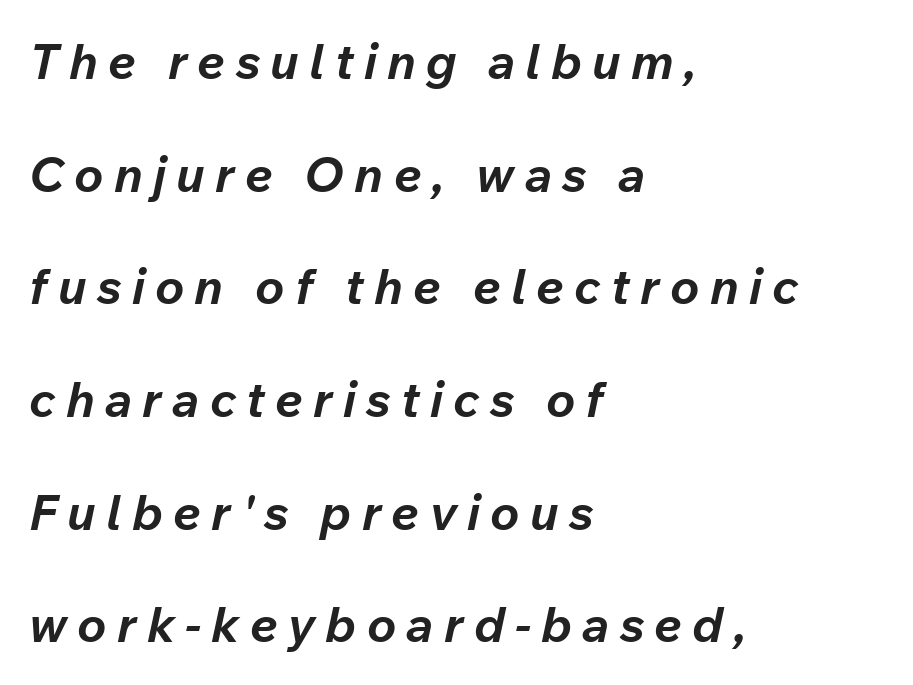
{"italic": "yes", "lean": "right", "slant_degrees": 12, "bold": "yes", "weight": "bold", "width": "normal", "stroke_contrast": "low", "x_height": "medium", "monospaced": "no", "underline": "no", "align": "left", "line_spacing": "loose", "line_spacing_ratio": 2.3, "letter_spacing": "wide", "letter_spacing_em": 0.21, "glyph_px": 49}
